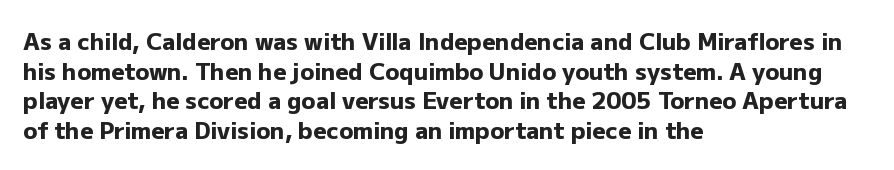
Q: Is the text bold? A: Yes.
Q: Is the text italic (slanted)? A: No, it is upright.
Q: Is the text underlined? A: No.
Q: How is the paragraph aligned? A: Left-aligned.
Q: Is the spacing between letters normal or unusually wide? A: Normal.
Q: Is the spacing between lines tight, normal or loose? A: Normal.
